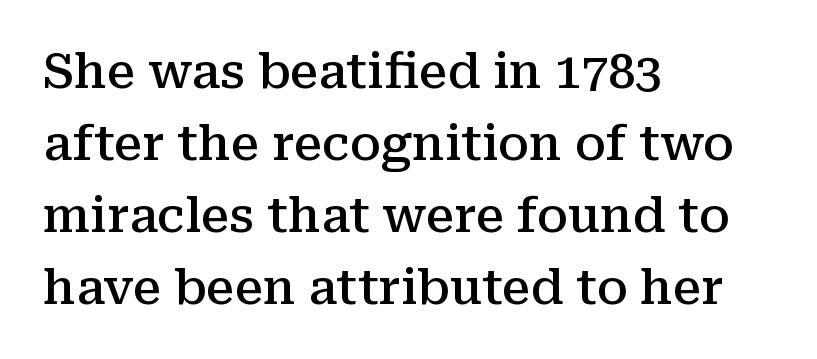
{"serif": "yes", "italic": "no", "bold": "semi", "weight": "semibold", "width": "normal", "stroke_contrast": "medium", "x_height": "medium", "monospaced": "no", "underline": "no", "align": "left", "line_spacing": "normal", "line_spacing_ratio": 1.5, "letter_spacing": "normal", "letter_spacing_em": 0.0, "glyph_px": 48}
